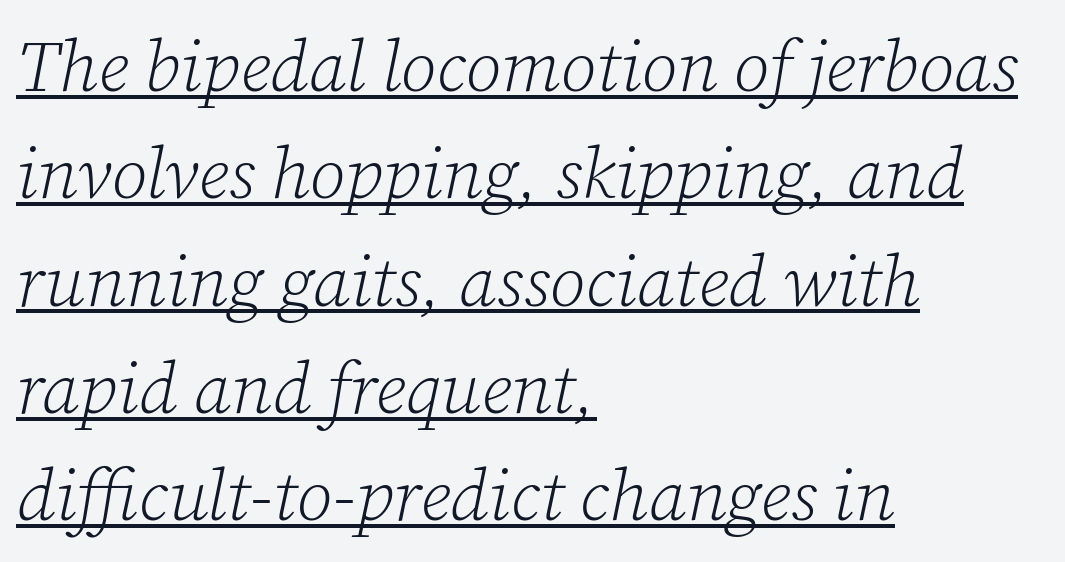
The image shows 72 px light serif type, italic (leaning right); set left-aligned, normal line spacing (1.49x), normal letter spacing, underlined; low stroke contrast and a medium x-height.
